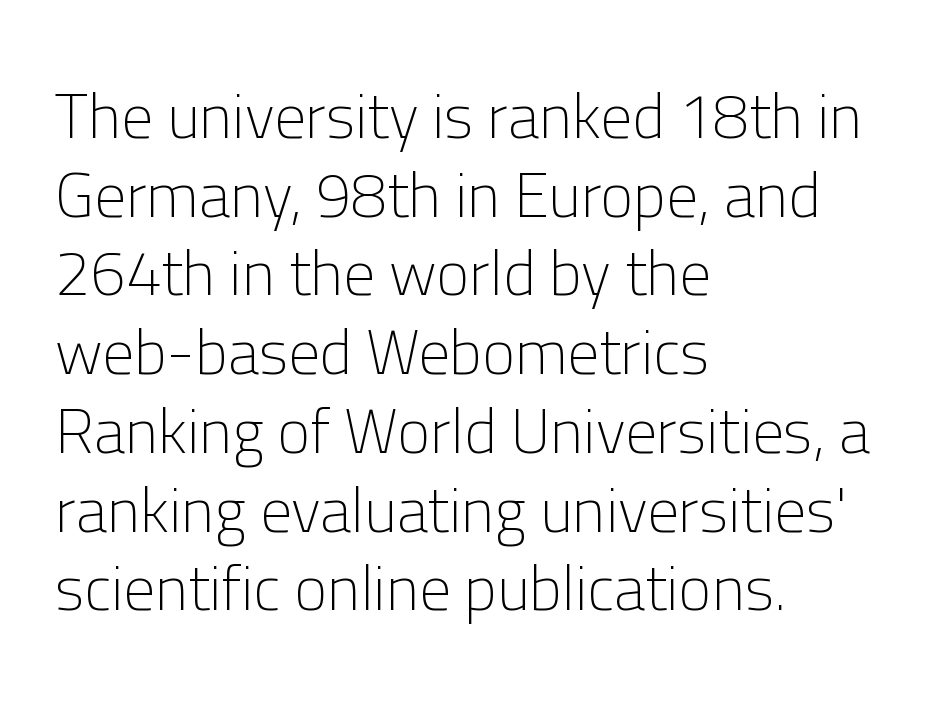
The image shows 63 px light sans-serif type, upright; set left-aligned, normal line spacing (1.25x), normal letter spacing, not underlined; low stroke contrast and a medium x-height.
